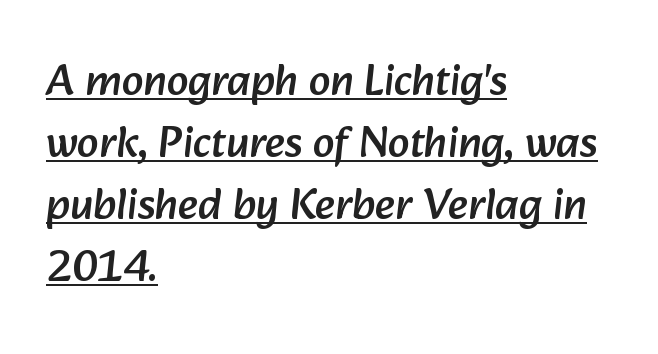
Has an underline been added? It has. Typeset ragged right — the left edge is the straight one. How would I describe the line gaps? Plain and ordinary. Default kerning and tracking; the words read as compact shapes. The designer went with a sans here, leaving each stem footless. Character widths vary here, with narrow letters taking less room than wide ones.
